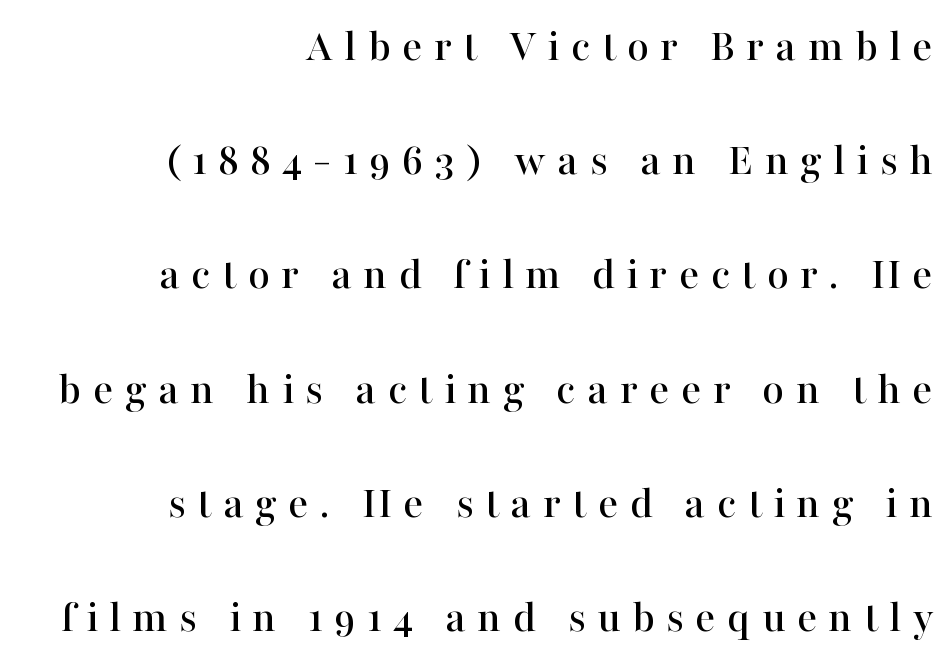
The image shows 47 px serif type, upright; set right-aligned, loose line spacing (2.43x), unusually wide letter spacing (+0.24 em), not underlined; high stroke contrast and a medium x-height.
